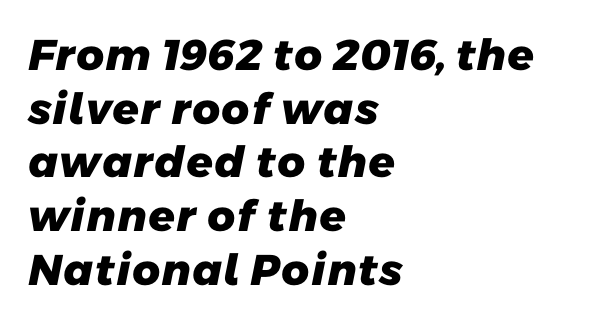
{"serif": "no", "bold": "yes", "weight": "heavy", "width": "normal", "stroke_contrast": "low", "x_height": "medium", "monospaced": "no", "underline": "no", "align": "left", "line_spacing": "normal", "line_spacing_ratio": 1.25, "letter_spacing": "normal", "letter_spacing_em": 0.0, "glyph_px": 43}
